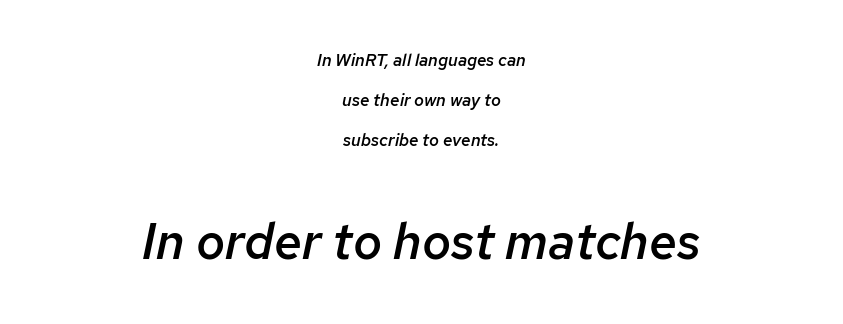
Q: Is the text bold? A: Semi-bold.
Q: Is the text italic (slanted)? A: Yes, it leans right by about 12 degrees.
Q: Is the text underlined? A: No.
Q: How is the paragraph aligned? A: Centered.
Q: Is the spacing between letters normal or unusually wide? A: Normal.
Q: Is the spacing between lines tight, normal or loose? A: Loose.
Q: Which block of text is set in a larger size, the first (top) or the second (bottom)? A: The second (bottom) one.
Q: Width (condensed, normal, or wide)? A: Normal.
Q: Stroke contrast? A: Low.
Q: x-height? A: Medium.
Q: Monospaced? A: No.
